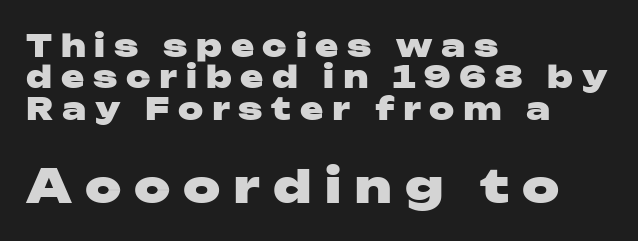
Q: Is the text bold? A: Yes.
Q: Is the text italic (slanted)? A: No, it is upright.
Q: Is the typeface a serif or a sans-serif typeface? A: Sans-serif.
Q: Is the text underlined? A: No.
Q: How is the paragraph aligned? A: Left-aligned.
Q: Is the spacing between letters normal or unusually wide? A: Unusually wide.
Q: Is the spacing between lines tight, normal or loose? A: Tight.
Q: Which block of text is set in a larger size, the first (top) or the second (bottom)? A: The second (bottom) one.
Q: Width (condensed, normal, or wide)? A: Wide.
Q: Stroke contrast? A: Low.
Q: x-height? A: Medium.
Q: Monospaced? A: No.
